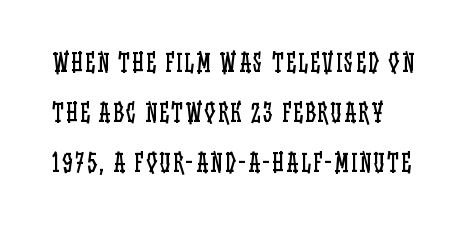
The image shows 24 px text type, upright; set loose line spacing (2.08x), not underlined.
